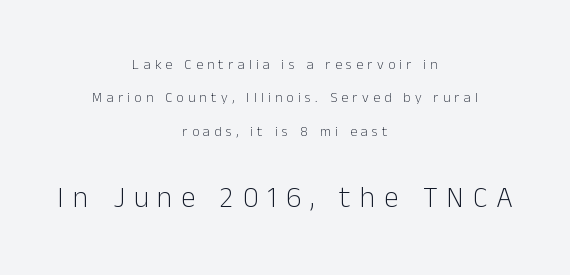
{"serif": "no", "italic": "no", "bold": "no", "weight": "light", "width": "normal", "stroke_contrast": "low", "x_height": "medium", "monospaced": "no", "underline": "no", "align": "center", "line_spacing": "loose", "line_spacing_ratio": 2.38, "letter_spacing": "wide", "letter_spacing_em": 0.31, "larger_block": "second", "size_ratio": 2.07, "glyph_px": 29}
